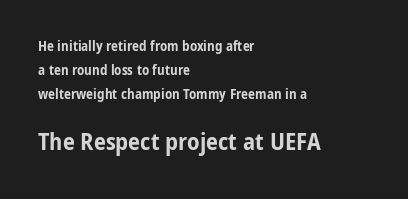
The image shows 24 px bold type, upright; set left-aligned, line spacing 1.72x, normal letter spacing, not underlined; the second (bottom) block is 1.71x larger.
